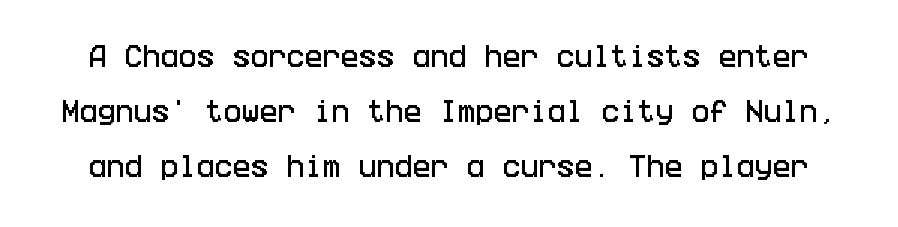
The image shows 24 px text type, upright; set loose line spacing (2.3x), normal letter spacing, not underlined.
